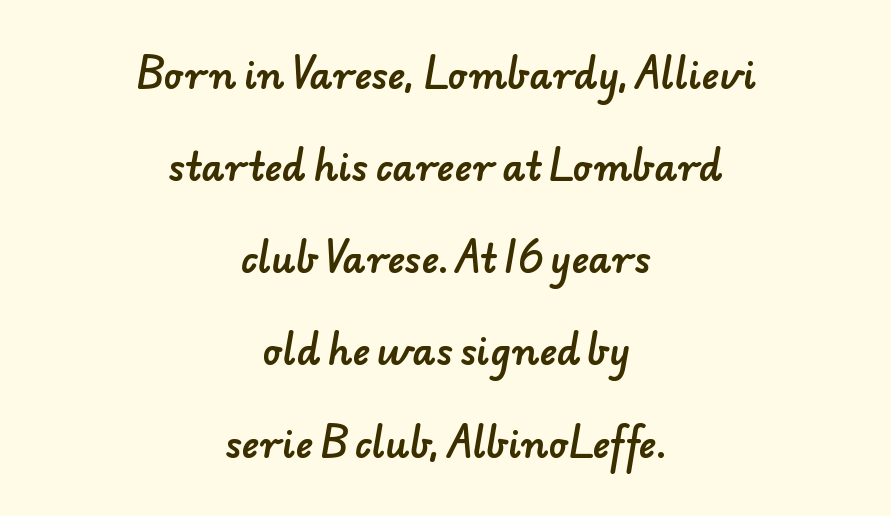
Q: Is the typeface a serif or a sans-serif typeface? A: Sans-serif.
Q: Is the text underlined? A: No.
Q: How is the paragraph aligned? A: Centered.
Q: Is the spacing between letters normal or unusually wide? A: Normal.
Q: Is the spacing between lines tight, normal or loose? A: Loose.
Q: Width (condensed, normal, or wide)? A: Normal.
Q: Stroke contrast? A: Low.
Q: x-height? A: Small.
Q: Monospaced? A: No.
